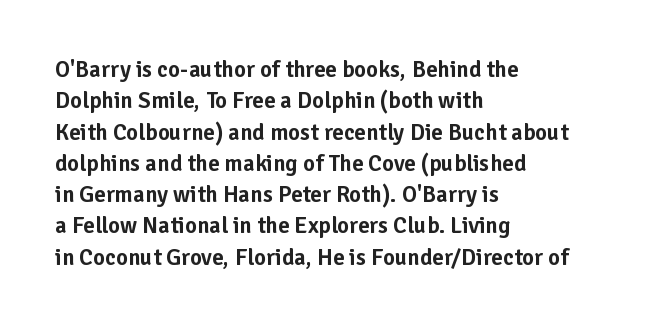
The passage shown is not underscored anywhere. The line texture is even and compact thanks to regular tracking. Nope, not italic — everything's standing straight. Each line starts at the same left margin while the right side varies. Notice how descenders clear the ascenders below comfortably — that's standard leading.
